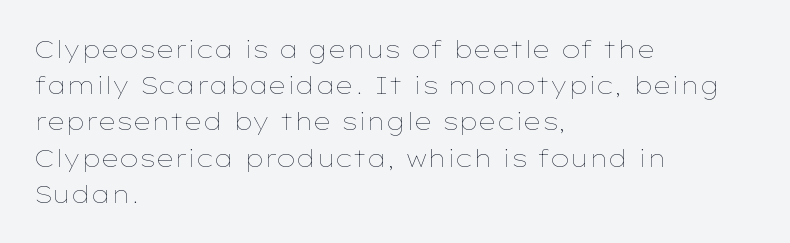
{"italic": "no", "bold": "no", "underline": "no", "align": "left", "line_spacing": "normal", "line_spacing_ratio": 1.51, "letter_spacing": "normal", "letter_spacing_em": 0.0, "glyph_px": 24}
